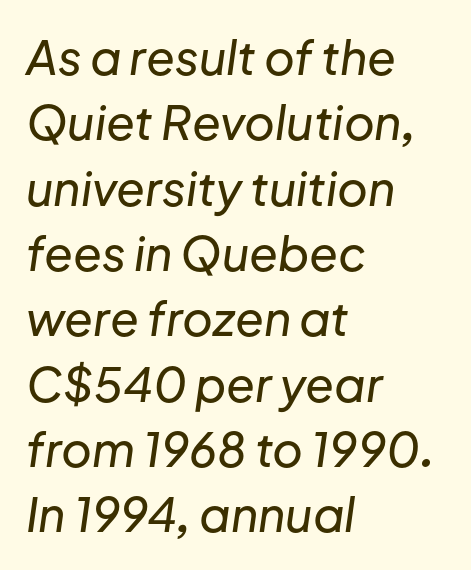
This rendering features lettering with no underline. The glyphs look as if they've been sheared to an angle. Students, note that the glyphs here touch the page at normal intervals. The compositor pushed each line to the left boundary. The passage shown is typed in a proportional face where columns would drift. Regarding leading, the lines here are spaced in the standard way.
